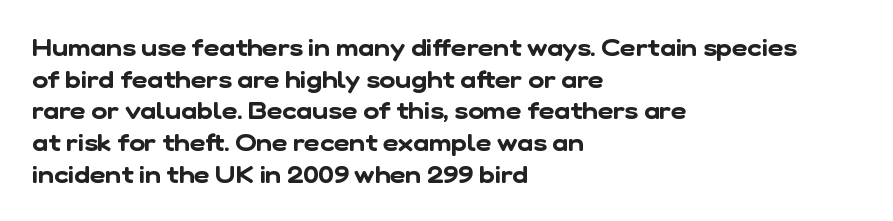
{"underline": "no", "align": "left", "line_spacing": "normal", "line_spacing_ratio": 1.32, "letter_spacing": "normal", "letter_spacing_em": 0.0, "glyph_px": 24}
